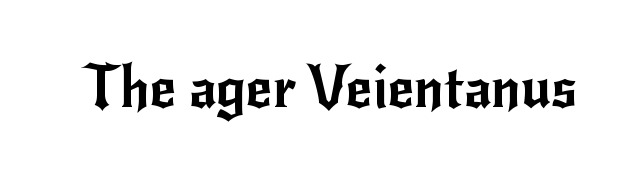
Q: Is the text italic (slanted)? A: No, it is upright.
Q: Is the typeface a serif or a sans-serif typeface? A: Sans-serif.
Q: Is the text underlined? A: No.
Q: Is the spacing between letters normal or unusually wide? A: Normal.
Q: Width (condensed, normal, or wide)? A: Normal.
Q: Stroke contrast? A: Low.
Q: x-height? A: Small.
Q: Monospaced? A: No.
